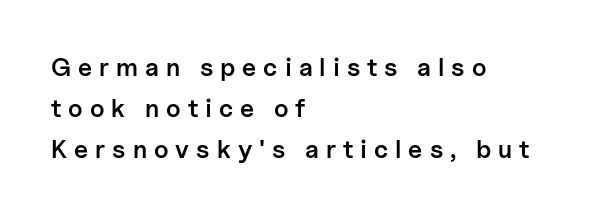
{"italic": "no", "bold": "semi", "underline": "no", "align": "left", "line_spacing": "normal", "line_spacing_ratio": 1.65, "letter_spacing": "wide", "letter_spacing_em": 0.28, "glyph_px": 25}
